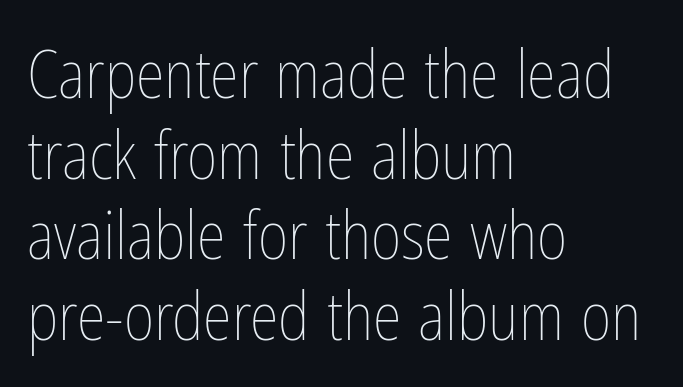
{"italic": "no", "bold": "no", "weight": "thin", "width": "condensed", "stroke_contrast": "low", "x_height": "medium", "monospaced": "no", "underline": "no", "align": "left", "line_spacing_ratio": 1.22, "letter_spacing": "normal", "letter_spacing_em": 0.0, "glyph_px": 66}
